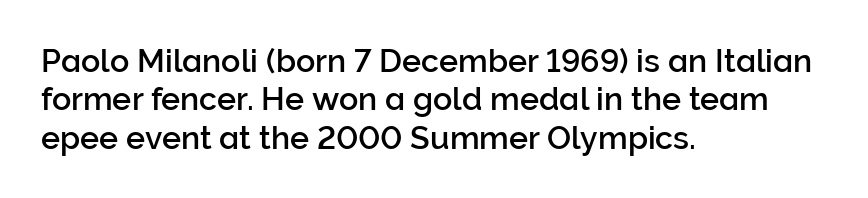
Observe the absence of serifs on each vertical stroke in this sample. Underline: absent. Ordinary non-slanted type is in use. Reading down the block, your eye returns to a fixed left position each line. The face used here is proportionally spaced, like ordinary book or web type.
